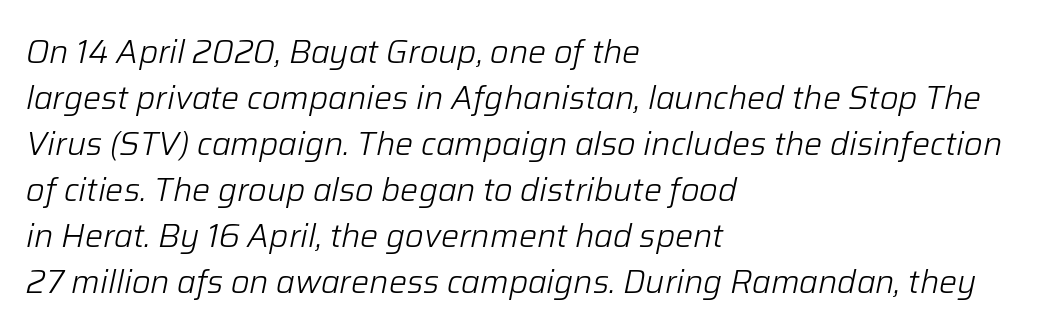
{"italic": "yes", "lean": "right", "slant_degrees": 12, "bold": "no", "weight": "light", "width": "normal", "stroke_contrast": "low", "x_height": "medium", "monospaced": "no", "underline": "no", "align": "left", "line_spacing": "normal", "line_spacing_ratio": 1.44, "letter_spacing": "normal", "letter_spacing_em": 0.0, "glyph_px": 32}
